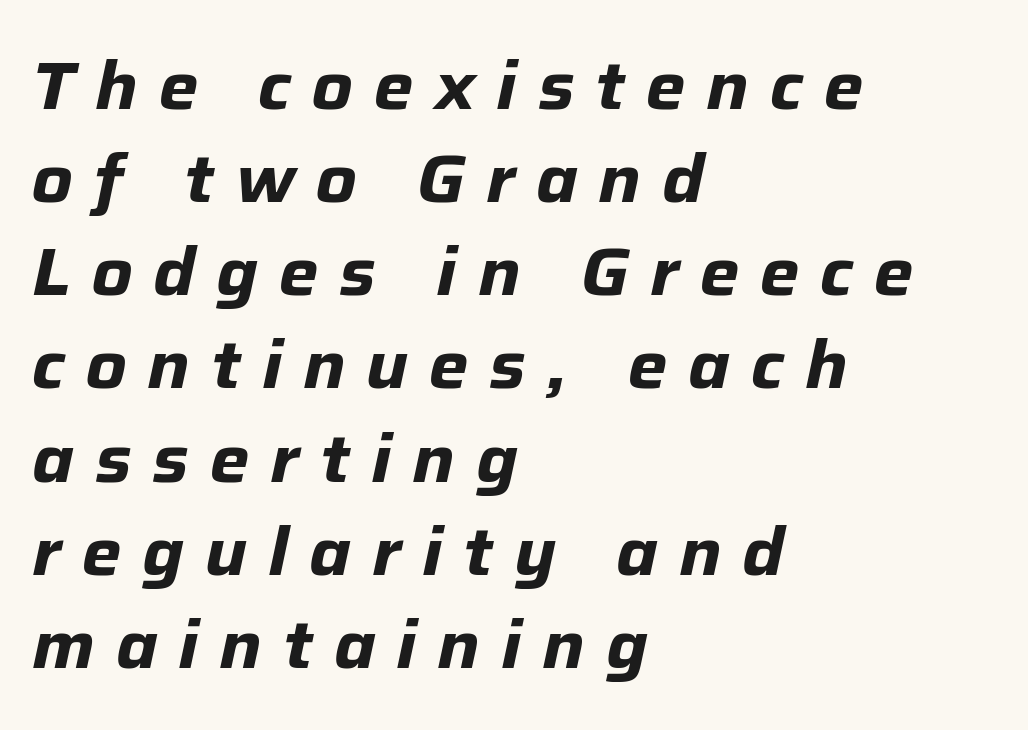
Set as a true bold cut, around the 700 mark. Quick note: interline space is typical. The letters are slanted; this is an italic face. Characters follow at a spacing far wider than the type designer built in. Each line starts at the same left margin while the right side varies.
